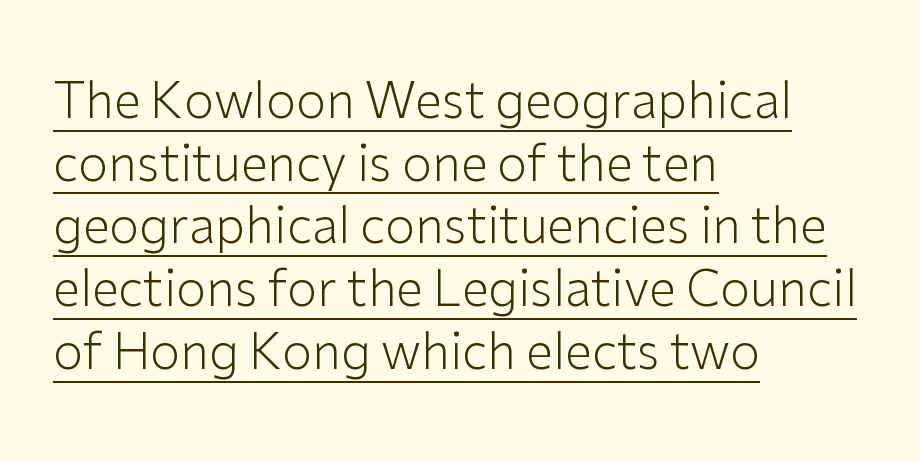
{"serif": "no", "italic": "no", "bold": "no", "weight": "light", "width": "normal", "stroke_contrast": "low", "x_height": "medium", "monospaced": "no", "underline": "yes", "align": "left", "line_spacing": "normal", "line_spacing_ratio": 1.28, "letter_spacing": "normal", "letter_spacing_em": 0.0, "glyph_px": 49}
